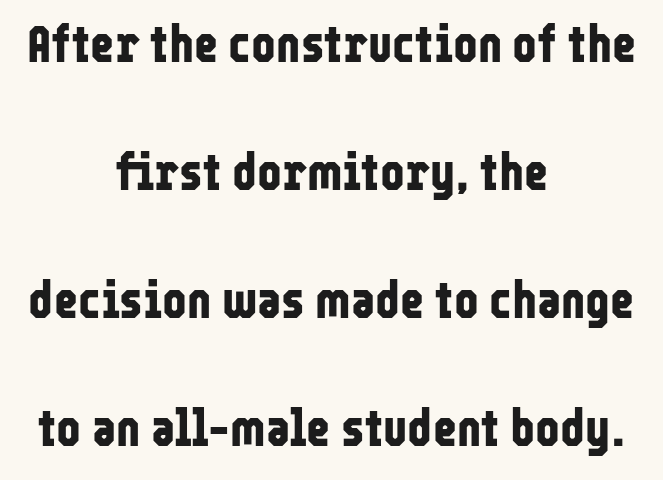
Caption: standard tracking, unaltered. The lines are spread far apart with generous leading. The rendering uses natural spacing where letterforms have individual widths. The letters stand straight up with perfectly vertical stems.
